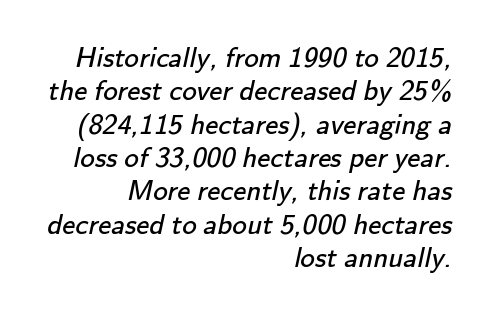
Q: Is the text bold? A: No.
Q: Is the typeface a serif or a sans-serif typeface? A: Sans-serif.
Q: Is the text underlined? A: No.
Q: How is the paragraph aligned? A: Right-aligned.
Q: Is the spacing between letters normal or unusually wide? A: Normal.
Q: Is the spacing between lines tight, normal or loose? A: Tight.
Q: Width (condensed, normal, or wide)? A: Normal.
Q: Stroke contrast? A: Low.
Q: x-height? A: Small.
Q: Monospaced? A: No.
